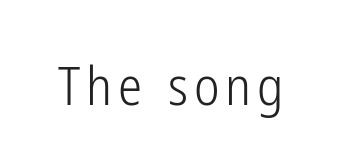
{"serif": "no", "italic": "no", "bold": "no", "weight": "light", "width": "condensed", "stroke_contrast": "low", "x_height": "medium", "monospaced": "no", "underline": "no", "glyph_px": 54}
